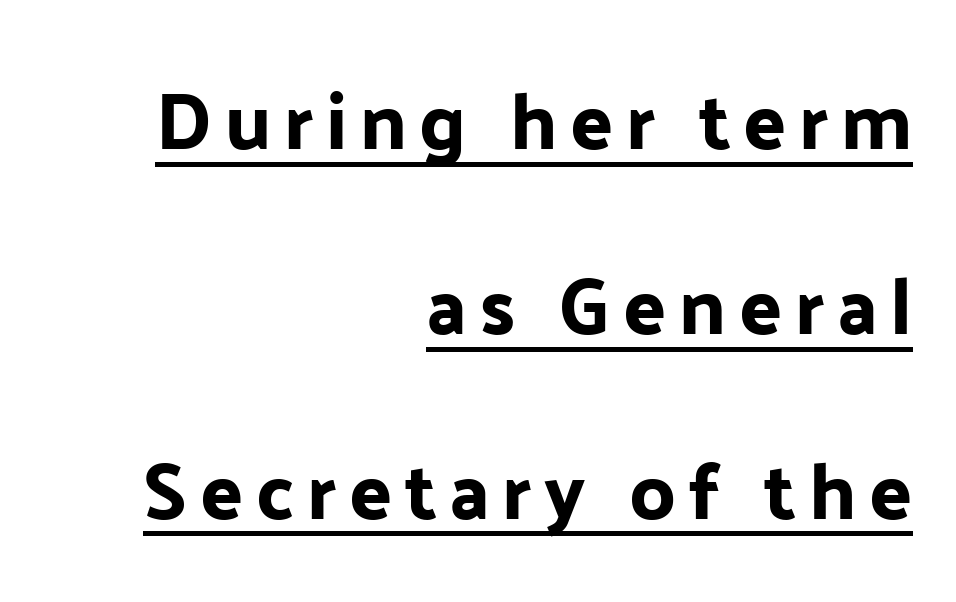
A sans-serif font was chosen for this passage. Typeset ragged left — the right edge is the straight one. The letters stand upright; this is a roman face. Note the varied advance widths — an 'i' is clearly narrower than an 'm'.
